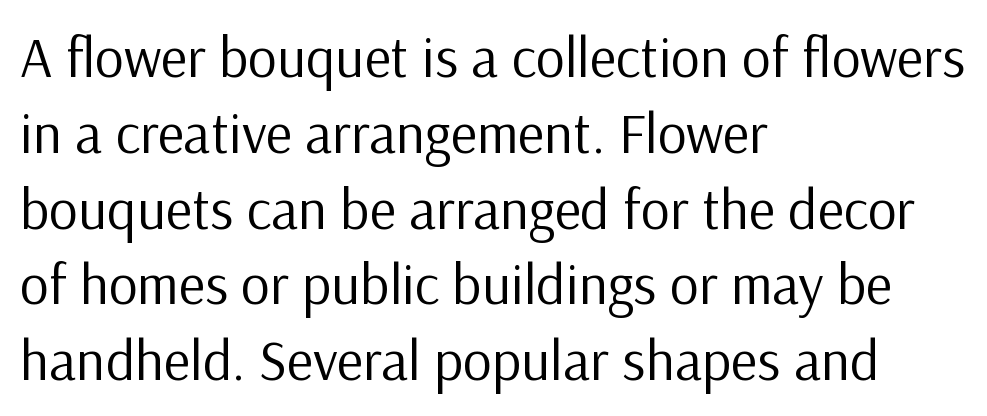
Q: Is the text bold? A: No.
Q: Is the text italic (slanted)? A: No, it is upright.
Q: Is the typeface a serif or a sans-serif typeface? A: Sans-serif.
Q: Is the text underlined? A: No.
Q: How is the paragraph aligned? A: Left-aligned.
Q: Is the spacing between letters normal or unusually wide? A: Normal.
Q: Is the spacing between lines tight, normal or loose? A: Normal.
Q: Width (condensed, normal, or wide)? A: Normal.
Q: Stroke contrast? A: Low.
Q: x-height? A: Medium.
Q: Monospaced? A: No.
